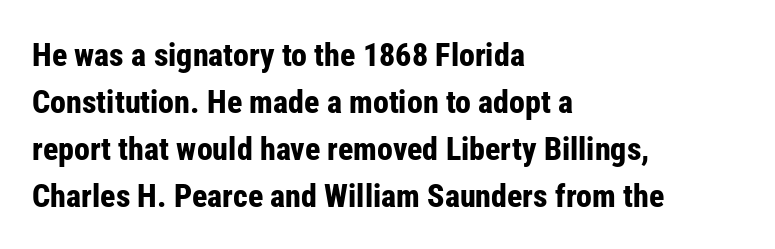
{"serif": "no", "italic": "no", "bold": "yes", "weight": "bold", "width": "condensed", "stroke_contrast": "low", "x_height": "medium", "monospaced": "no", "underline": "no", "align": "left", "line_spacing": "normal", "line_spacing_ratio": 1.47, "letter_spacing": "normal", "letter_spacing_em": 0.0, "glyph_px": 32}
